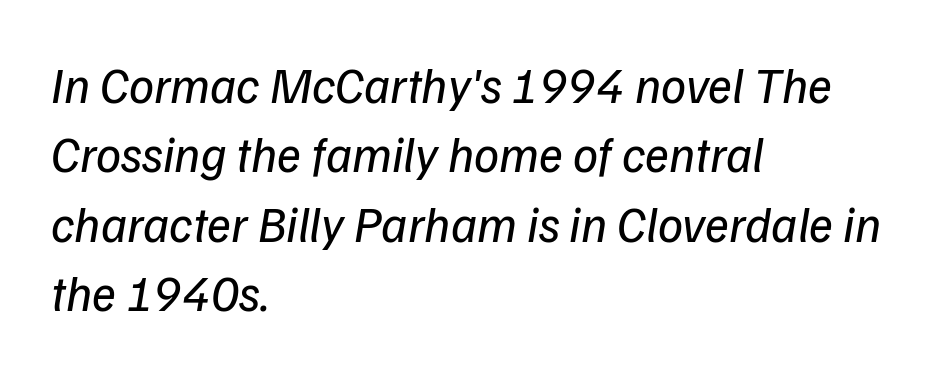
Notice how descenders clear the ascenders below comfortably — that's standard leading. Stroke terminals: plain, sans-serif. Caption: face not bold, strokes unweighted. The passage shown is not underscored anywhere. A typesetter would call this zero additional tracking.
